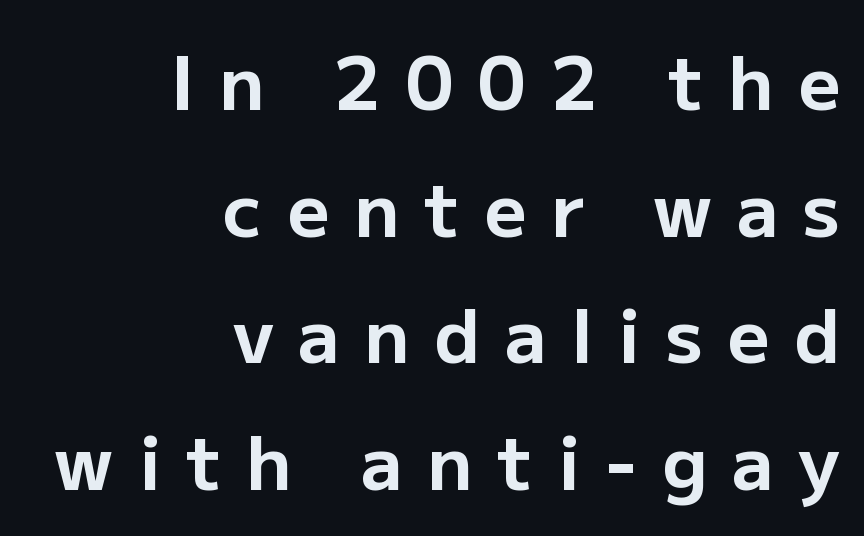
{"serif": "no", "italic": "no", "bold": "yes", "weight": "bold", "width": "normal", "stroke_contrast": "low", "x_height": "medium", "monospaced": "no", "underline": "no", "align": "right", "line_spacing_ratio": 1.71, "letter_spacing": "wide", "letter_spacing_em": 0.33, "glyph_px": 74}
